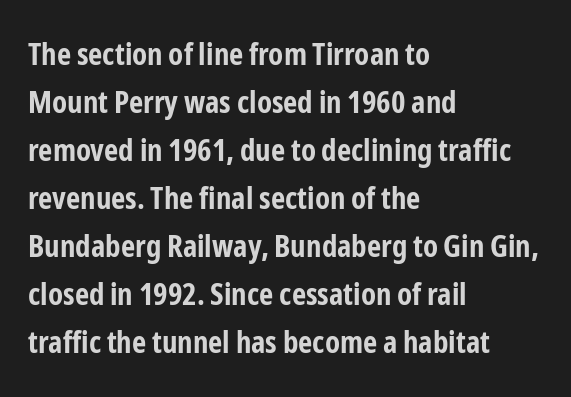
{"serif": "no", "italic": "no", "bold": "yes", "weight": "bold", "width": "condensed", "stroke_contrast": "low", "x_height": "medium", "monospaced": "no", "underline": "no", "align": "left", "line_spacing": "normal", "line_spacing_ratio": 1.55, "letter_spacing": "normal", "letter_spacing_em": 0.0, "glyph_px": 31}
